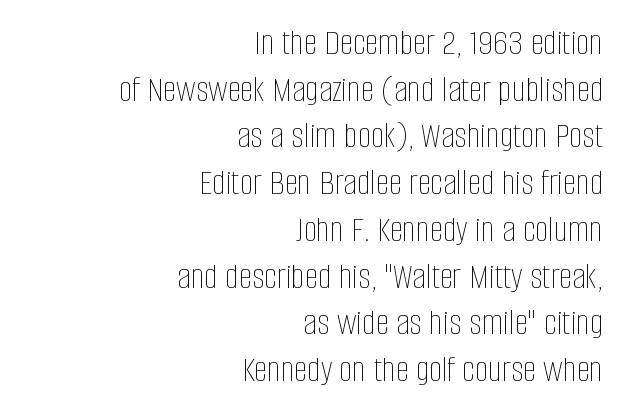
{"italic": "no", "bold": "no", "weight": "thin", "width": "condensed", "stroke_contrast": "low", "x_height": "large", "monospaced": "no", "underline": "no", "align": "right", "line_spacing_ratio": 1.23, "letter_spacing": "normal", "letter_spacing_em": 0.0, "glyph_px": 38}
